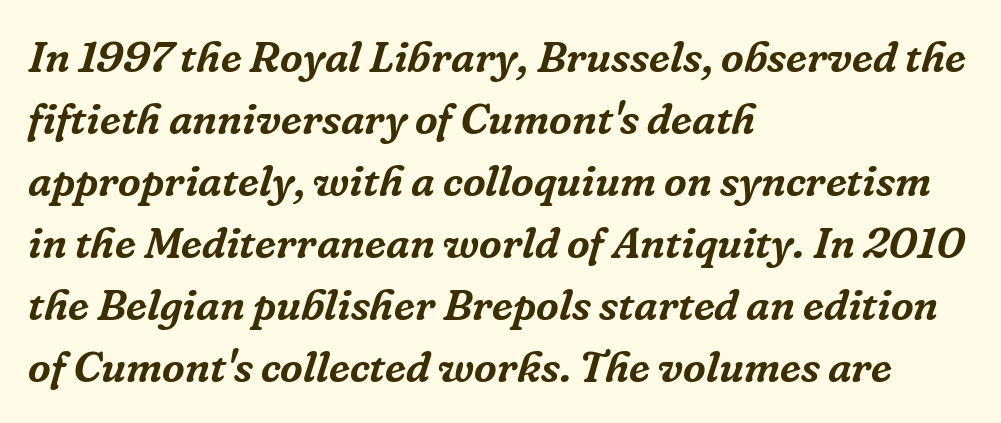
The image shows 44 px serif type, italic (leaning right); set left-aligned, normal line spacing (1.41x), normal letter spacing, not underlined; low stroke contrast and a medium x-height.
